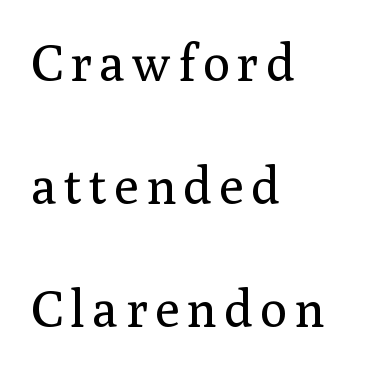
Q: Is the text bold? A: No.
Q: Is the text italic (slanted)? A: No, it is upright.
Q: Is the typeface a serif or a sans-serif typeface? A: Serif.
Q: Is the text underlined? A: No.
Q: How is the paragraph aligned? A: Left-aligned.
Q: Is the spacing between lines tight, normal or loose? A: Loose.
Q: Width (condensed, normal, or wide)? A: Normal.
Q: Stroke contrast? A: Medium.
Q: x-height? A: Medium.
Q: Monospaced? A: No.
